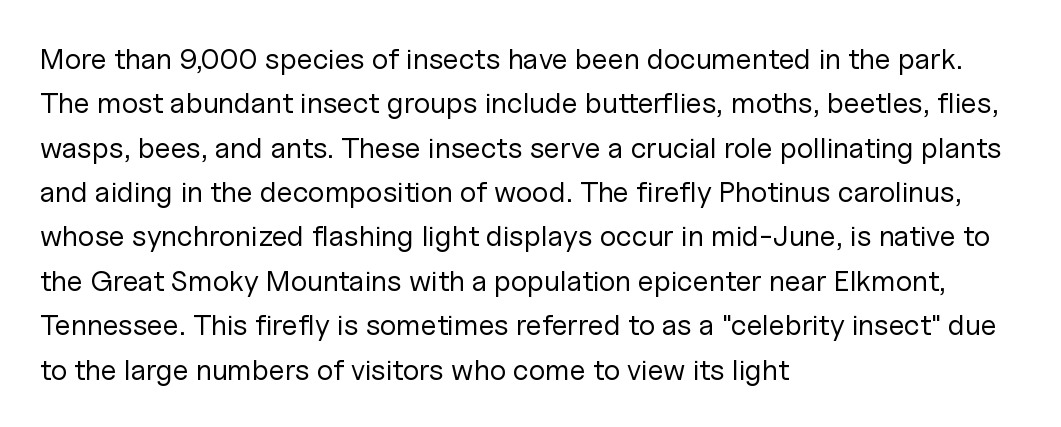
{"serif": "no", "italic": "no", "bold": "no", "weight": "regular", "width": "normal", "stroke_contrast": "low", "x_height": "medium", "monospaced": "no", "underline": "no", "align": "left", "line_spacing": "normal", "line_spacing_ratio": 1.53, "letter_spacing": "normal", "letter_spacing_em": 0.0, "glyph_px": 29}
